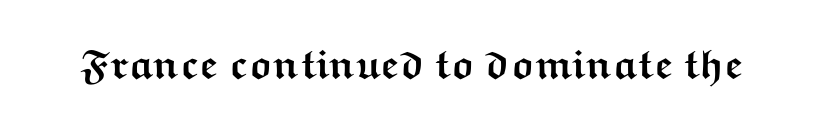
{"serif": "no", "italic": "no", "bold": "yes", "weight": "semibold", "width": "wide", "stroke_contrast": "medium", "x_height": "medium", "monospaced": "no", "underline": "no", "letter_spacing": "normal", "letter_spacing_em": 0.0, "glyph_px": 41}
